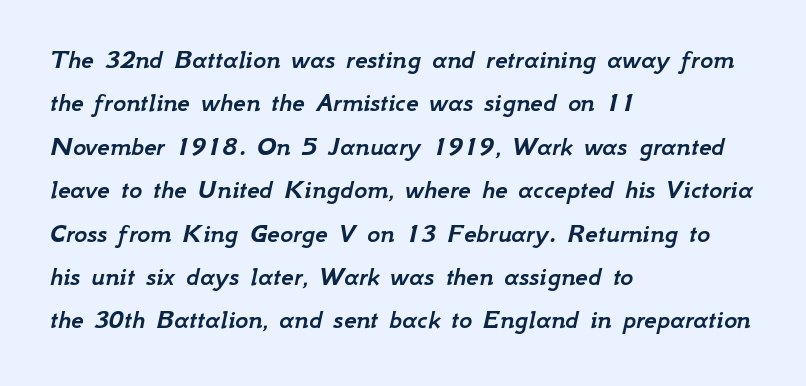
The image shows 28 px text type, italic (leaning right); set left-aligned, normal line spacing (1.55x), normal letter spacing, not underlined; low stroke contrast and a small x-height.
